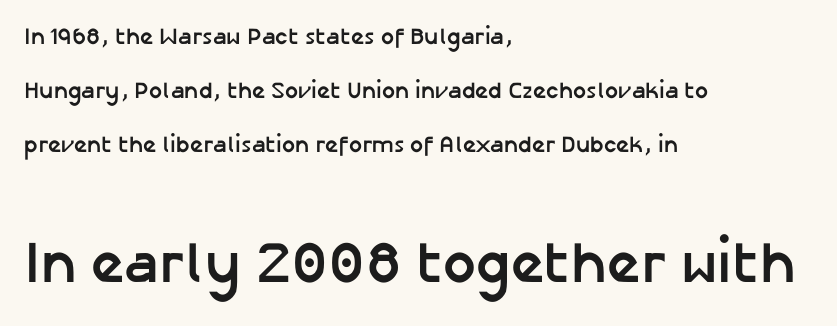
Q: Is the text bold? A: Yes.
Q: Is the text italic (slanted)? A: No, it is upright.
Q: Is the typeface a serif or a sans-serif typeface? A: Sans-serif.
Q: Is the text underlined? A: No.
Q: How is the paragraph aligned? A: Left-aligned.
Q: Is the spacing between letters normal or unusually wide? A: Normal.
Q: Is the spacing between lines tight, normal or loose? A: Loose.
Q: Which block of text is set in a larger size, the first (top) or the second (bottom)? A: The second (bottom) one.
Q: Width (condensed, normal, or wide)? A: Normal.
Q: Stroke contrast? A: Low.
Q: x-height? A: Medium.
Q: Monospaced? A: No.
